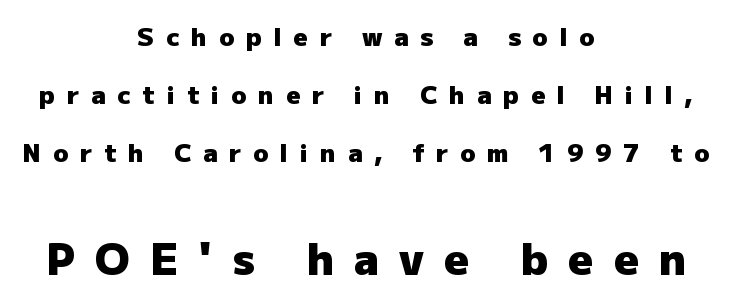
Observe the absence of serifs on each vertical stroke in this sample. The passage shown is not underscored anywhere. Vertical strokes here are truly vertical. There is plenty of visible air inserted between adjacent glyphs. The block of text is sparse from top to bottom, with ample space between rows.
